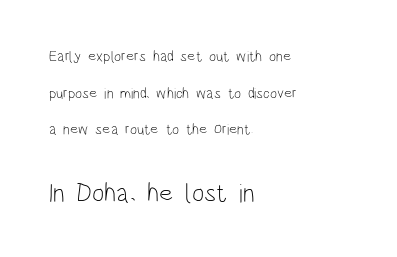
The image shows 26 px text type, upright; set left-aligned, loose line spacing (2.45x), normal letter spacing, not underlined; the second (bottom) block is 1.73x larger.
